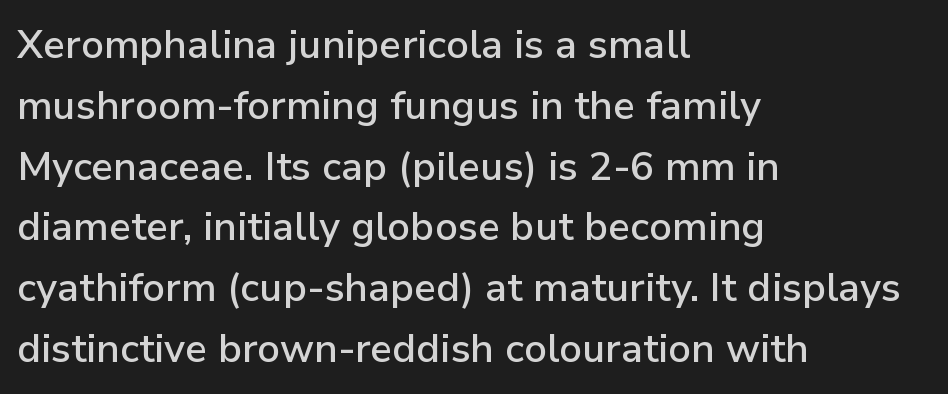
{"serif": "no", "italic": "no", "width": "normal", "stroke_contrast": "low", "x_height": "medium", "monospaced": "no", "underline": "no", "align": "left", "line_spacing": "normal", "line_spacing_ratio": 1.52, "letter_spacing": "normal", "letter_spacing_em": 0.0, "glyph_px": 40}
